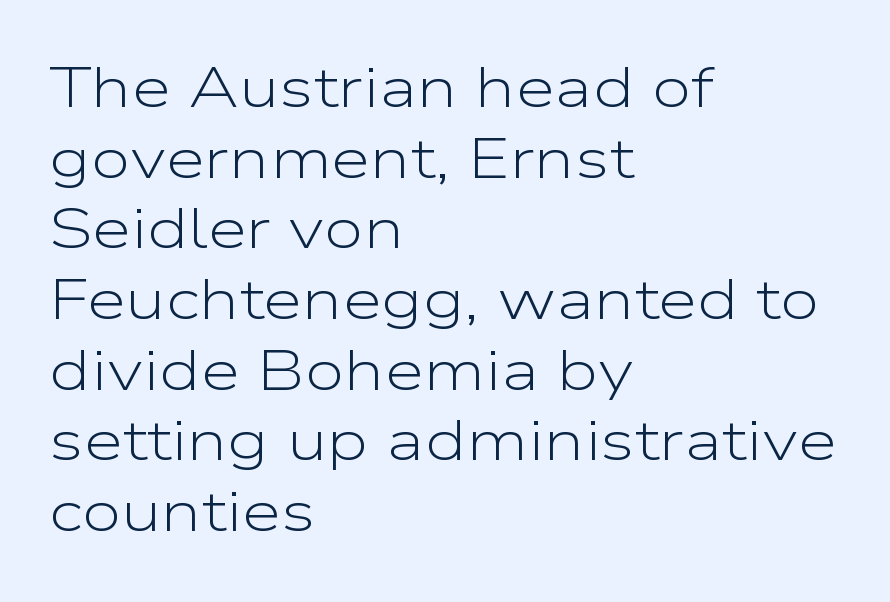
{"serif": "no", "italic": "no", "bold": "no", "weight": "light", "width": "wide", "stroke_contrast": "low", "x_height": "medium", "monospaced": "no", "underline": "no", "align": "left", "line_spacing_ratio": 1.24, "letter_spacing": "normal", "letter_spacing_em": 0.0, "glyph_px": 57}
